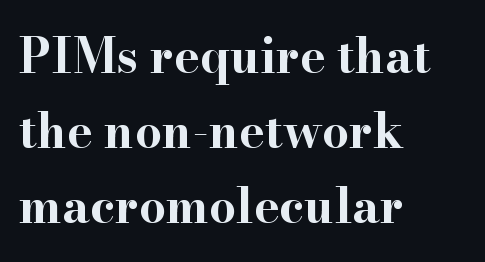
Italic: no, the glyphs are upright roman. The letters advance in unequal steps, a hallmark of proportional type. In terms of letterform style, serifs are clearly present. Glance below the letters and you will spot only blank space.
